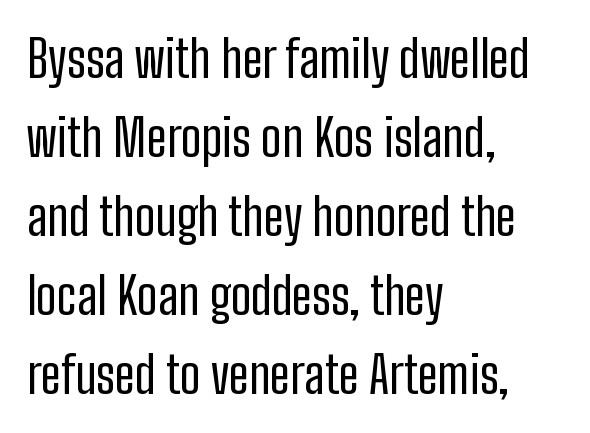
Q: Is the text bold? A: No.
Q: Is the text italic (slanted)? A: No, it is upright.
Q: Is the typeface a serif or a sans-serif typeface? A: Sans-serif.
Q: Is the text underlined? A: No.
Q: How is the paragraph aligned? A: Left-aligned.
Q: Is the spacing between letters normal or unusually wide? A: Normal.
Q: Is the spacing between lines tight, normal or loose? A: Normal.
Q: Width (condensed, normal, or wide)? A: Condensed.
Q: Stroke contrast? A: Low.
Q: x-height? A: Medium.
Q: Monospaced? A: No.
